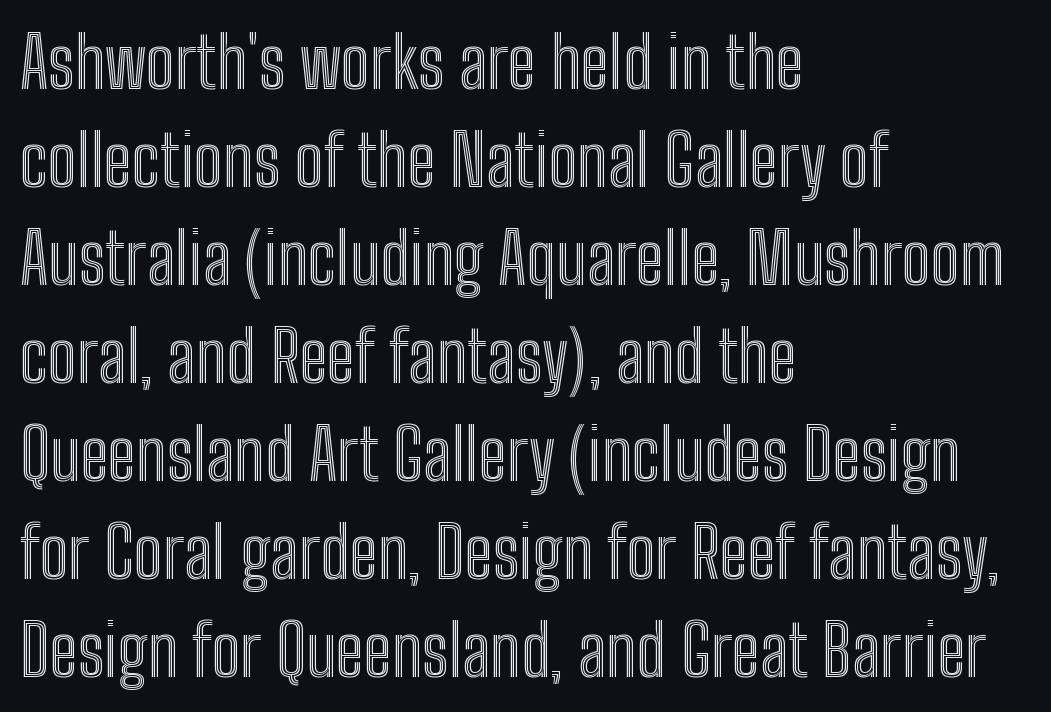
Q: Is the text italic (slanted)? A: No, it is upright.
Q: Is the text underlined? A: No.
Q: How is the paragraph aligned? A: Left-aligned.
Q: Is the spacing between letters normal or unusually wide? A: Normal.
Q: Is the spacing between lines tight, normal or loose? A: Normal.
Q: Width (condensed, normal, or wide)? A: Condensed.
Q: x-height? A: Medium.
Q: Monospaced? A: No.
